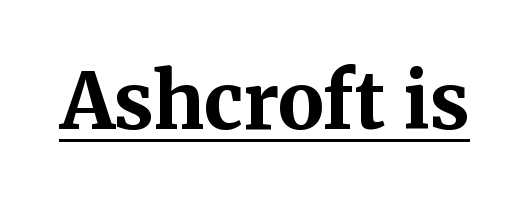
{"serif": "yes", "italic": "no", "bold": "yes", "weight": "bold", "width": "normal", "stroke_contrast": "medium", "x_height": "medium", "monospaced": "no", "underline": "yes", "letter_spacing": "normal", "letter_spacing_em": 0.0, "glyph_px": 77}
